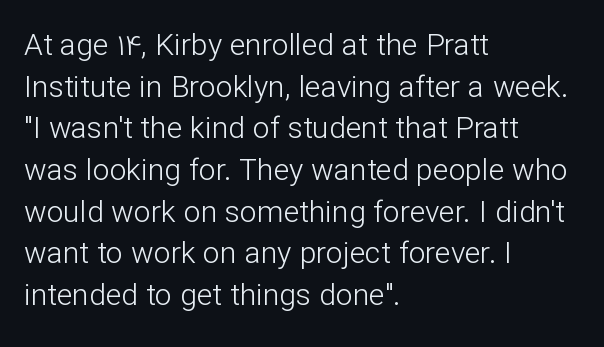
The image shows 30 px light sans-serif type, upright; set left-aligned, normal line spacing (1.39x), normal letter spacing, not underlined; low stroke contrast and a medium x-height.
